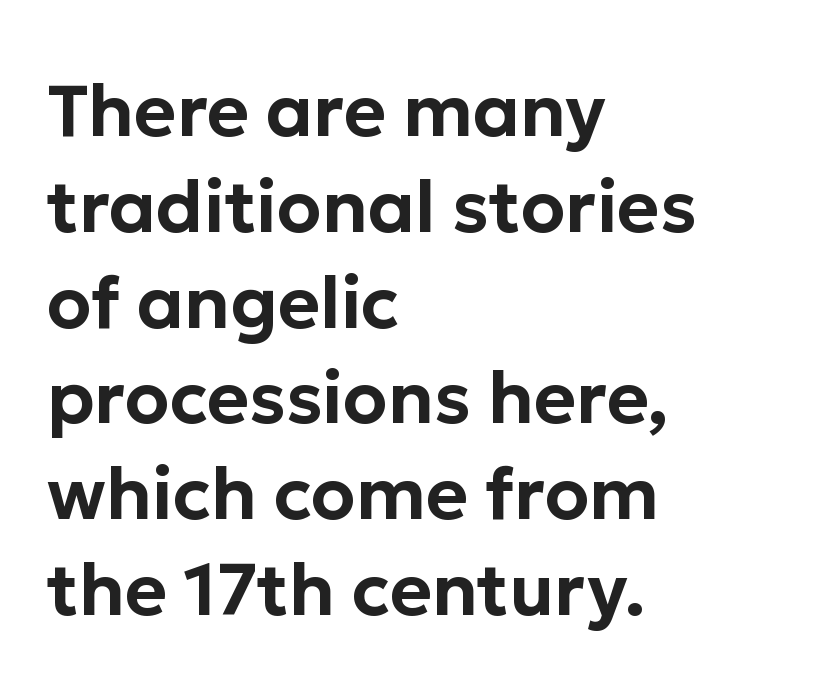
{"serif": "no", "italic": "no", "width": "normal", "stroke_contrast": "low", "x_height": "medium", "monospaced": "no", "underline": "no", "align": "left", "line_spacing": "normal", "line_spacing_ratio": 1.33, "letter_spacing": "normal", "letter_spacing_em": 0.0, "glyph_px": 72}
